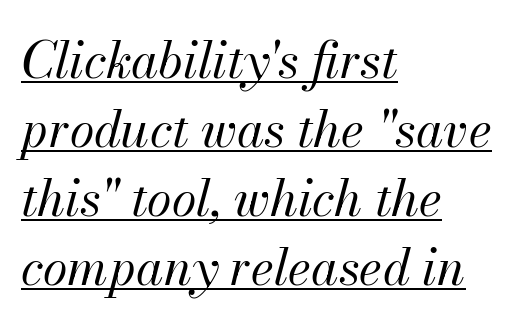
Q: Is the text bold? A: No.
Q: Is the text italic (slanted)? A: Yes, it leans right by about 13 degrees.
Q: Is the text underlined? A: Yes.
Q: How is the paragraph aligned? A: Left-aligned.
Q: Is the spacing between letters normal or unusually wide? A: Normal.
Q: Is the spacing between lines tight, normal or loose? A: Normal.
Q: Width (condensed, normal, or wide)? A: Normal.
Q: Stroke contrast? A: Medium.
Q: x-height? A: Small.
Q: Monospaced? A: No.
